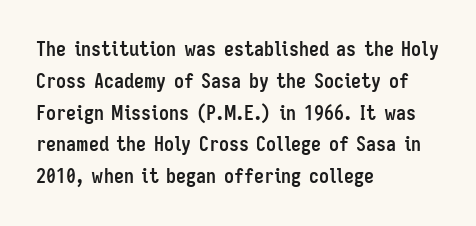
The image shows 20 px bold type, upright; set left-aligned, normal line spacing (1.59x), normal letter spacing, not underlined.
